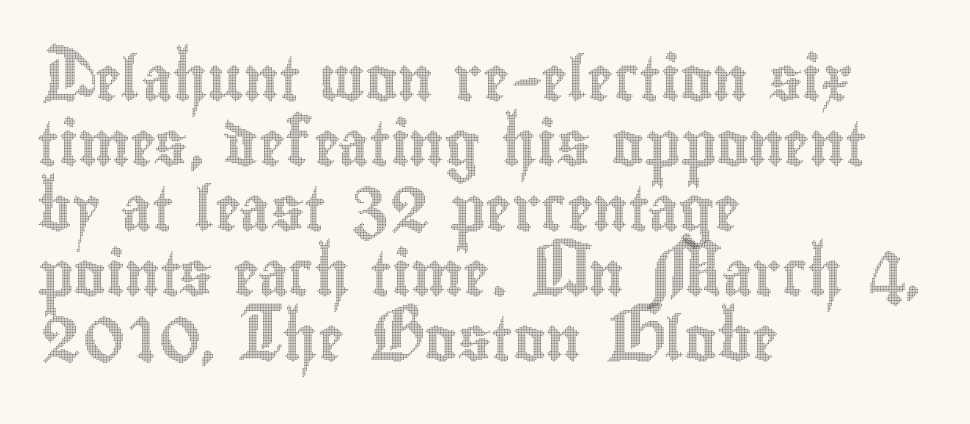
The letterforms sit shoulder to shoulder at normal distance. Quick note: underline off. The letters advance in unequal steps, a hallmark of proportional type. Honestly, the row spacing looks completely unremarkable. No italicization has been applied; the sample stays upright. Line beginnings align vertically; line endings do not.
